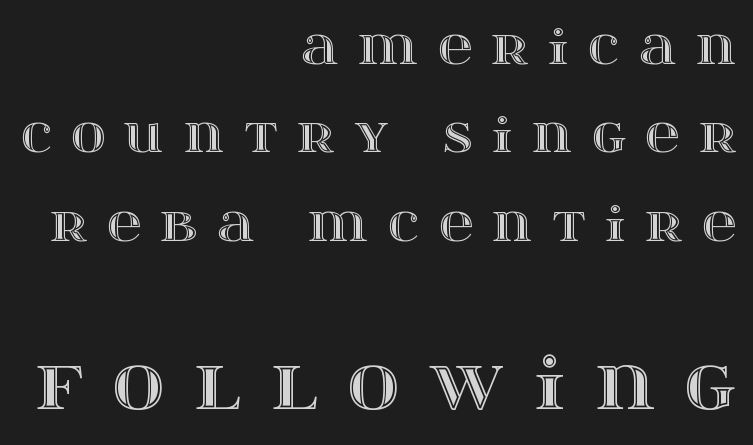
{"italic": "no", "width": "wide", "x_height": "large", "monospaced": "no", "underline": "no", "align": "right", "line_spacing_ratio": 1.88, "letter_spacing": "wide", "letter_spacing_em": 0.42, "larger_block": "second", "size_ratio": 1.51, "glyph_px": 71}
